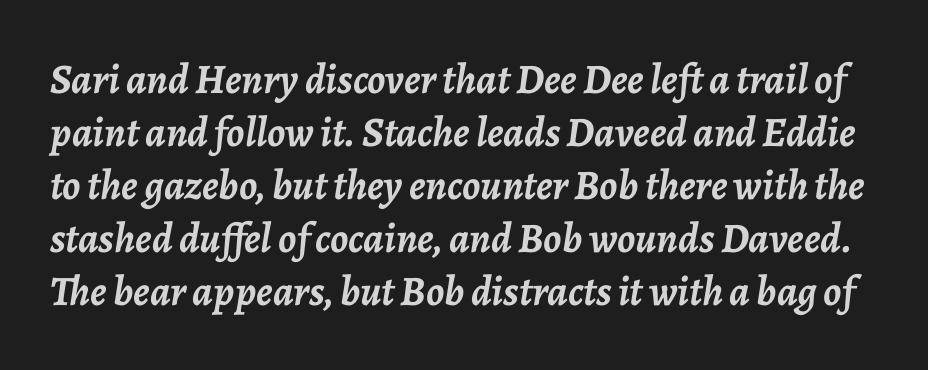
The image shows 42 px semibold type, italic (leaning right); set normal line spacing (1.26x), normal letter spacing, not underlined; low stroke contrast and a medium x-height.
